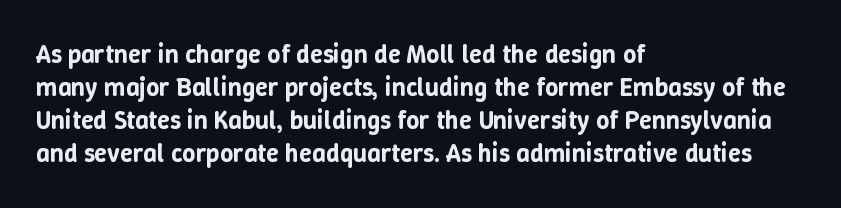
Q: Is the text italic (slanted)? A: No, it is upright.
Q: Is the text underlined? A: No.
Q: How is the paragraph aligned? A: Left-aligned.
Q: Is the spacing between letters normal or unusually wide? A: Normal.
Q: Is the spacing between lines tight, normal or loose? A: Normal.
